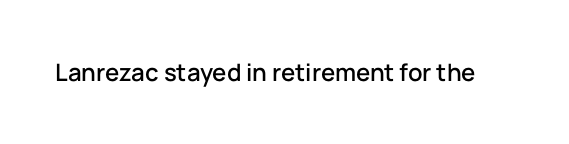
Observe the ordinary spacing: letters are neighbours, not strangers. Underline: absent. Rendered with straight, roman letterforms.
